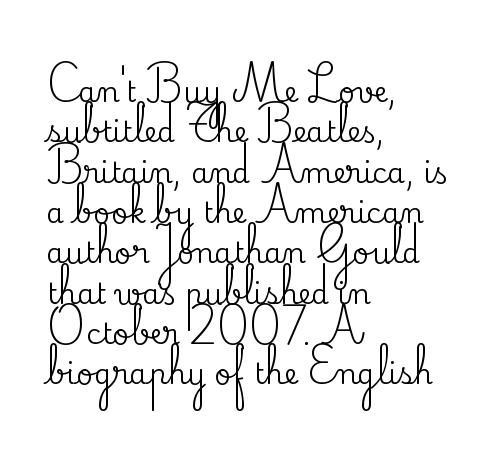
Every stem runs plumb, perpendicular to the baseline. Is the block centered? No — it sits flush against the left margin. Note the varied advance widths — an 'i' is clearly narrower than an 'm'. Each letter's strokes conclude with small projecting serifs.
